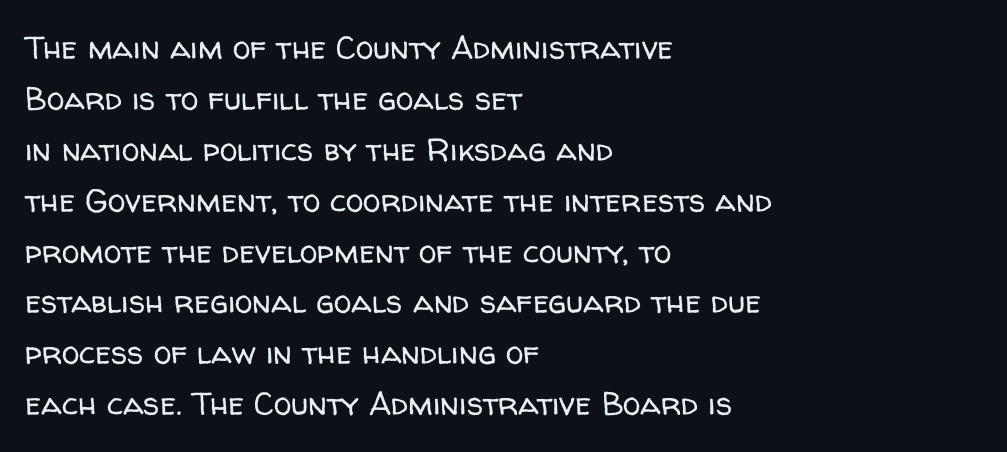
{"serif": "no", "italic": "no", "bold": "no", "weight": "regular", "width": "normal", "stroke_contrast": "low", "x_height": "medium", "monospaced": "no", "underline": "no", "align": "left", "line_spacing": "normal", "line_spacing_ratio": 1.59, "letter_spacing": "normal", "letter_spacing_em": 0.0, "glyph_px": 32}
